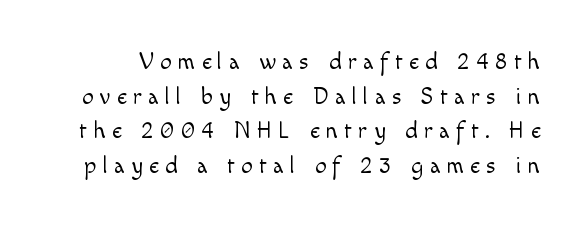
Just letters on the line, the space beneath them empty. Is there any slant? The stems are plumb. Stems here are at most as thick as an everyday book face. Is there much room between lines? A standard amount, neither cramped nor airy. Display-style spreading of the glyphs; the letterfit is very open.
